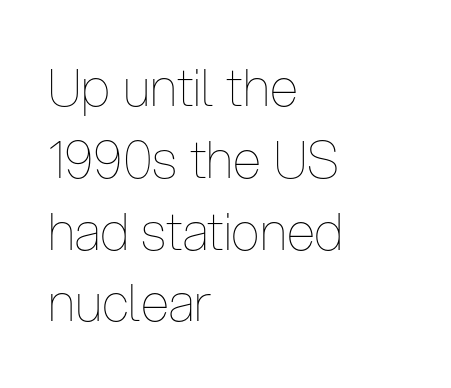
A typesetter would call this leading conventional body-copy spacing. The passage is arranged the way most books set body copy — flush left. A roman cut, with each character standing at attention. The letterforms sit shoulder to shoulder at normal distance.
